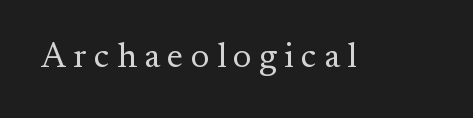
Q: Is the text bold? A: No.
Q: Is the text italic (slanted)? A: No, it is upright.
Q: Is the typeface a serif or a sans-serif typeface? A: Serif.
Q: Is the text underlined? A: No.
Q: Is the spacing between letters normal or unusually wide? A: Unusually wide.
Q: Width (condensed, normal, or wide)? A: Normal.
Q: Stroke contrast? A: Medium.
Q: x-height? A: Small.
Q: Monospaced? A: No.
